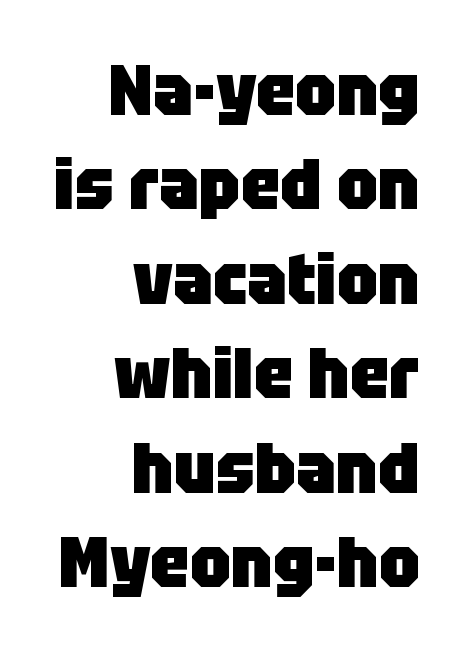
{"serif": "no", "italic": "no", "bold": "yes", "weight": "heavy", "width": "normal", "stroke_contrast": "low", "x_height": "large", "monospaced": "no", "underline": "no", "align": "right", "line_spacing": "normal", "line_spacing_ratio": 1.33, "letter_spacing": "normal", "letter_spacing_em": 0.0, "glyph_px": 71}
